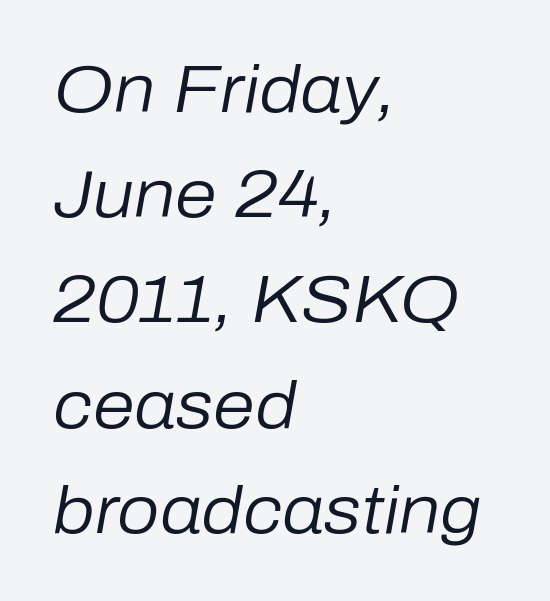
The image shows 67 px regular-weight type, italic (leaning right); set left-aligned, normal line spacing (1.57x), normal letter spacing, not underlined; low stroke contrast and a medium x-height.
